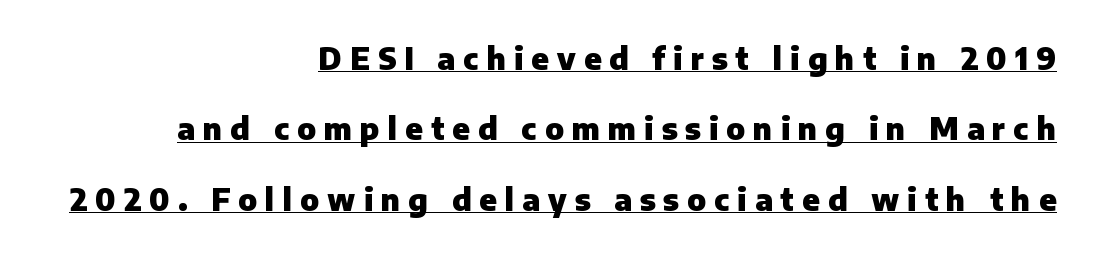
{"serif": "no", "italic": "no", "bold": "yes", "weight": "heavy", "width": "normal", "stroke_contrast": "low", "x_height": "medium", "monospaced": "no", "underline": "yes", "align": "right", "line_spacing": "loose", "line_spacing_ratio": 2.35, "letter_spacing": "wide", "letter_spacing_em": 0.27, "glyph_px": 30}
